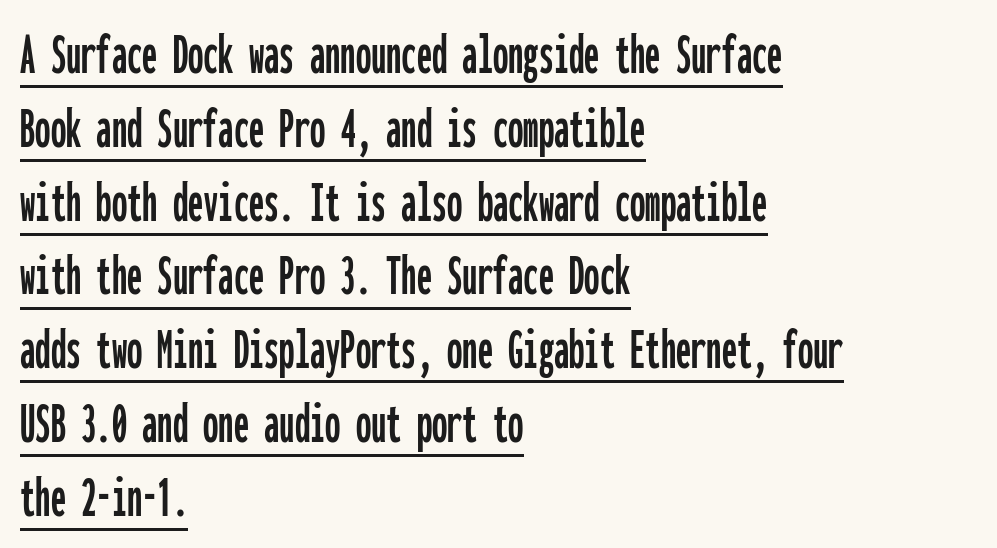
Q: Is the text italic (slanted)? A: No, it is upright.
Q: Is the typeface a serif or a sans-serif typeface? A: Sans-serif.
Q: Is the text underlined? A: Yes.
Q: How is the paragraph aligned? A: Left-aligned.
Q: Is the spacing between letters normal or unusually wide? A: Normal.
Q: Width (condensed, normal, or wide)? A: Condensed.
Q: Stroke contrast? A: Low.
Q: x-height? A: Medium.
Q: Monospaced? A: Yes.
